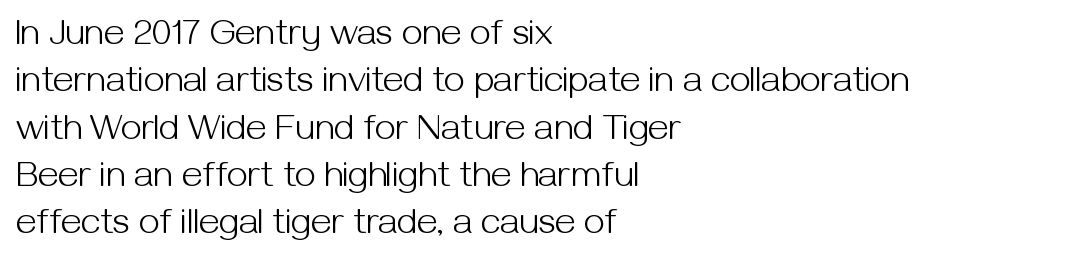
Ink coverage per letter is moderate at most. This block has exactly the height ordinary leading produces. The passage is arranged the way most books set body copy — flush left. The lettering stays uniformly vertical, giving the passage a roman look. Rule under the text: the space is simply empty. Each letter keeps its own natural width here, so spacing adapts to shape.
